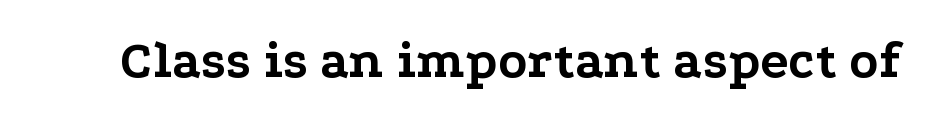
The image shows 53 px bold, wide serif type, upright; set normal letter spacing, not underlined; low stroke contrast and a medium x-height.
